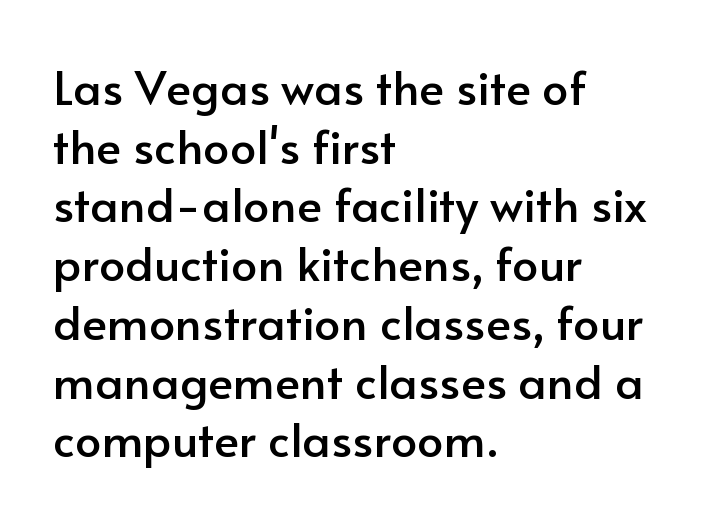
The image shows 47 px sans-serif type, upright; set left-aligned, normal line spacing (1.25x), normal letter spacing, not underlined; low stroke contrast and a small x-height.
